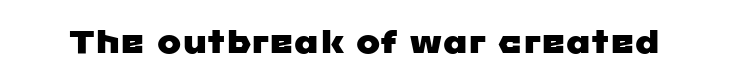
The image shows 32 px wide sans-serif type; set normal letter spacing, not underlined; low stroke contrast and a medium x-height.
